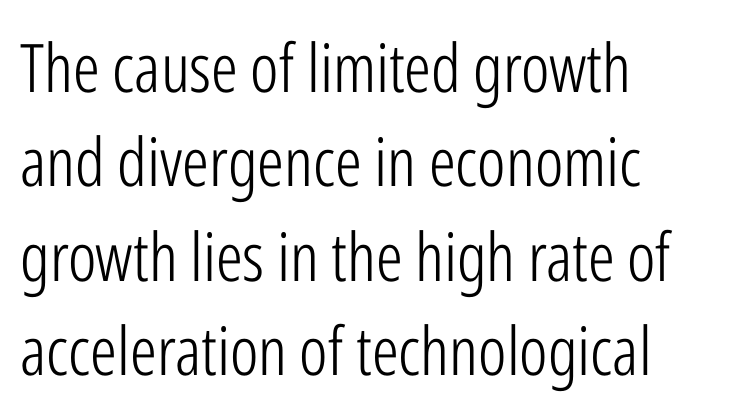
The characters are drawn with everyday or finer stroke widths. These lines sit exactly where default settings would place them. The rendering shows plain stroke endings on the letterforms — a sans-serif design. Posture: vertical. A typesetter would call this proportional, since set widths differ per character.
